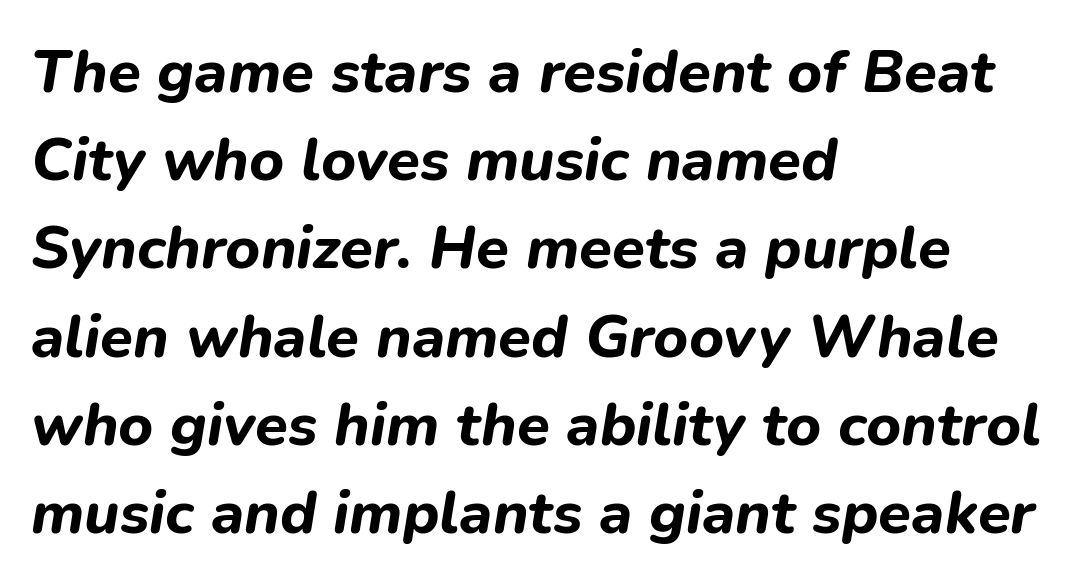
The text carries the slant typical of an italic or oblique font. Underline: absent. A normal amount of white space separates one row of letters from the next. Spacing verdict: proportional, widths tailored to each character. Layout note: lines flush left.
